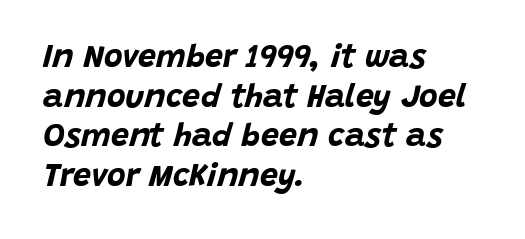
{"italic": "yes", "lean": "right", "slant_degrees": 15, "bold": "yes", "weight": "bold", "width": "normal", "stroke_contrast": "low", "x_height": "large", "monospaced": "no", "underline": "no", "align": "left", "line_spacing_ratio": 1.24, "letter_spacing": "normal", "letter_spacing_em": 0.0, "glyph_px": 32}
